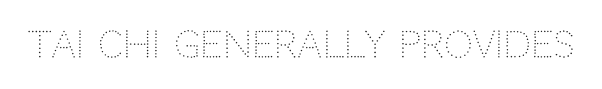
The image shows 36 px light sans-serif type, upright; set normal letter spacing, not underlined; low stroke contrast and a large x-height.
